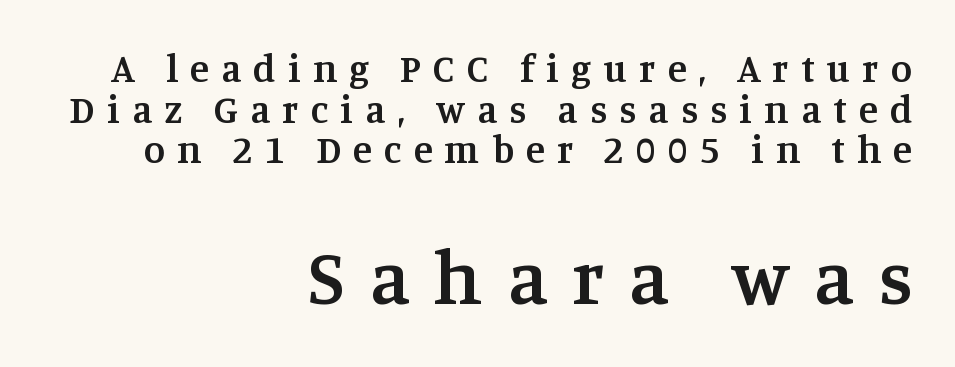
Q: Is the text bold? A: Semi-bold.
Q: Is the text italic (slanted)? A: No, it is upright.
Q: Is the typeface a serif or a sans-serif typeface? A: Serif.
Q: Is the text underlined? A: No.
Q: How is the paragraph aligned? A: Right-aligned.
Q: Is the spacing between letters normal or unusually wide? A: Unusually wide.
Q: Is the spacing between lines tight, normal or loose? A: Tight.
Q: Which block of text is set in a larger size, the first (top) or the second (bottom)? A: The second (bottom) one.
Q: Width (condensed, normal, or wide)? A: Normal.
Q: Stroke contrast? A: Medium.
Q: x-height? A: Large.
Q: Monospaced? A: No.
